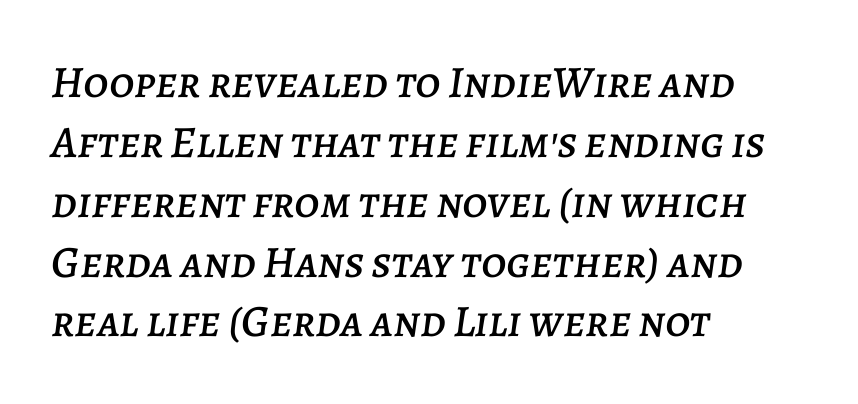
The image shows 45 px text type, italic (leaning right); set left-aligned, normal line spacing (1.33x), normal letter spacing, not underlined; low stroke contrast and a large x-height.
